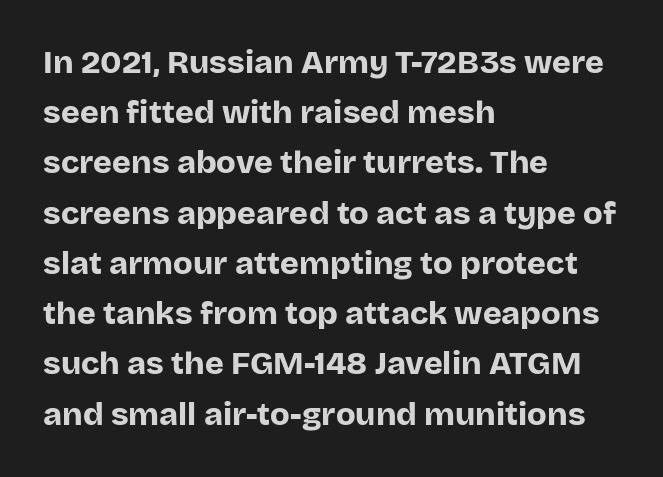
Nobody touched the tracking dial on this one. Nothing sits at the stroke ends, so this counts as sans-serif. These lines are rendered in a variable-pitch font. Designer's note — italics off, roman on. Visually the block forms a straight wall on the left and a jagged coastline on the right.
